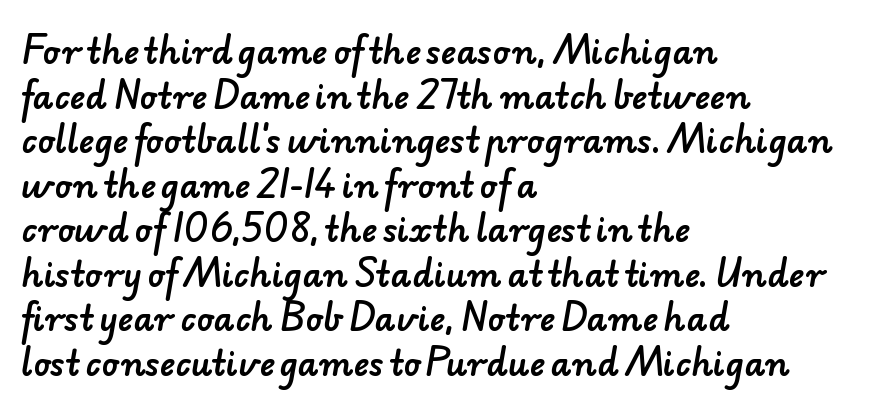
The image shows 33 px sans-serif type; set left-aligned, normal line spacing (1.35x), normal letter spacing, not underlined; low stroke contrast and a small x-height.
